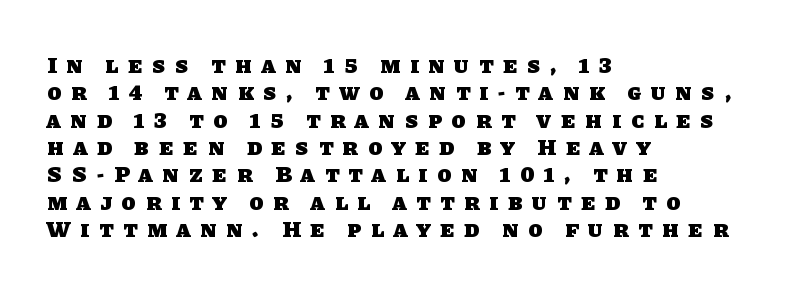
{"bold": "yes", "underline": "no", "align": "left", "line_spacing_ratio": 1.19, "letter_spacing": "wide", "letter_spacing_em": 0.44, "glyph_px": 23}
